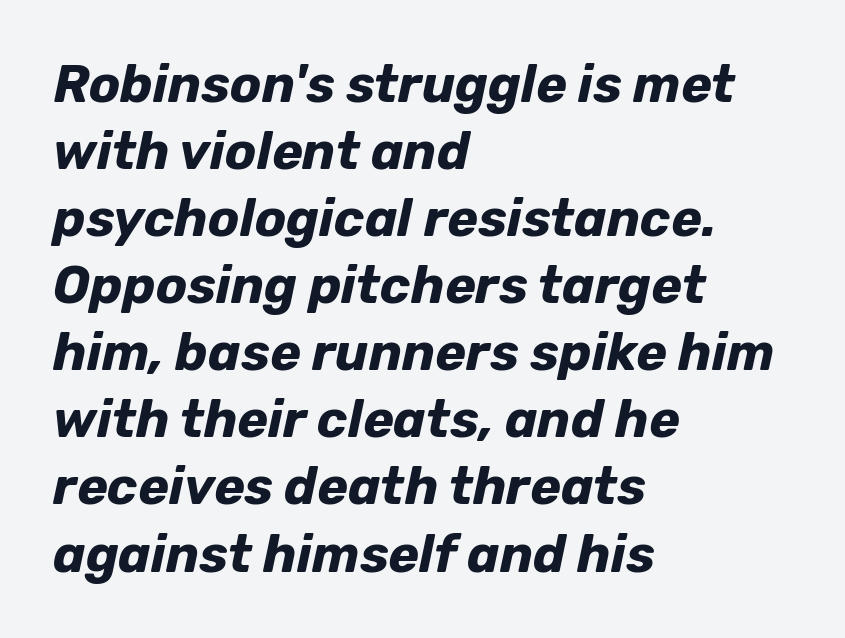
{"italic": "yes", "lean": "right", "slant_degrees": 12, "bold": "yes", "weight": "bold", "width": "normal", "stroke_contrast": "low", "x_height": "medium", "monospaced": "no", "underline": "no", "align": "left", "line_spacing": "normal", "line_spacing_ratio": 1.29, "letter_spacing": "normal", "letter_spacing_em": 0.0, "glyph_px": 52}
